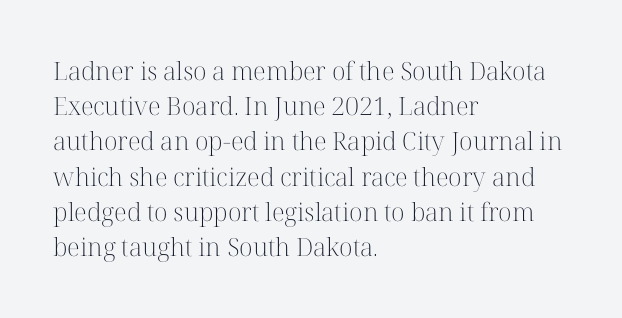
Weight: not bold — regular or lighter. Summary of vertical rhythm: regular, with standard interline spacing. Italic? Not at all — the glyphs are vertical. Words appear dense and cohesive because spacing is normal. Glance below the letters and you will spot only blank space.
